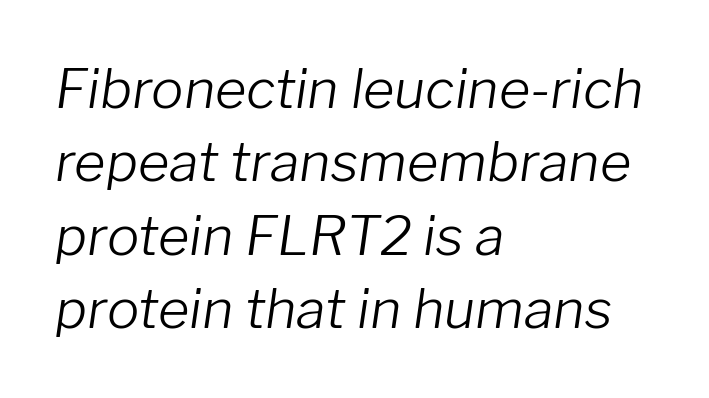
The image shows 54 px light type, italic (leaning right); set left-aligned, normal line spacing (1.36x), normal letter spacing, not underlined; low stroke contrast and a medium x-height.
